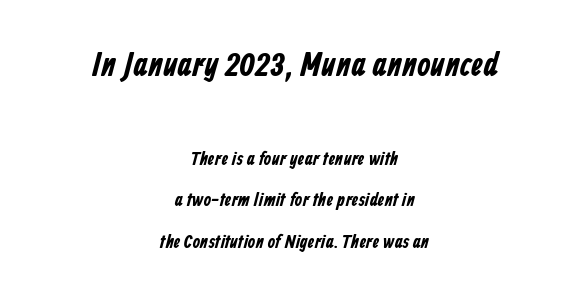
The image shows 34 px condensed sans-serif type; set centered, loose line spacing (2.19x), normal letter spacing, not underlined; the first (top) block is 1.79x larger; low stroke contrast and a medium x-height.
